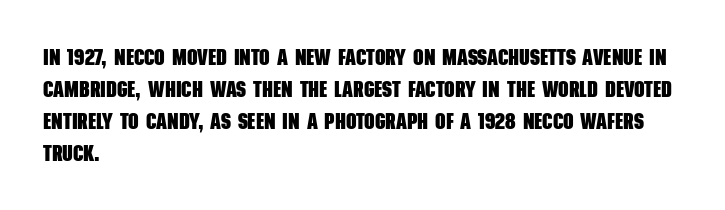
The image shows 23 px bold type; set left-aligned, normal line spacing (1.39x), normal letter spacing, not underlined.
